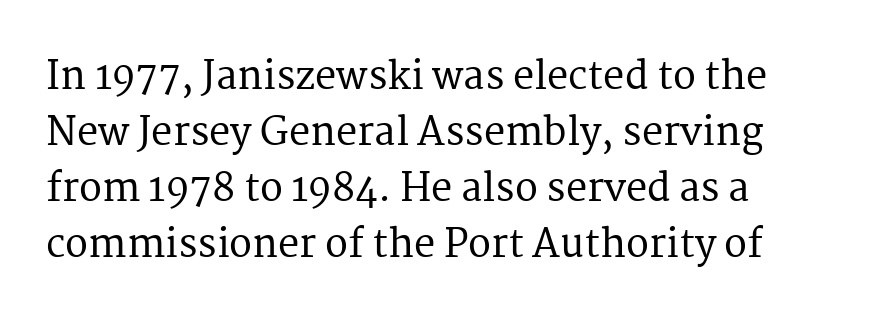
{"serif": "yes", "italic": "no", "width": "normal", "stroke_contrast": "medium", "x_height": "medium", "monospaced": "no", "underline": "no", "align": "left", "line_spacing": "normal", "line_spacing_ratio": 1.47, "letter_spacing": "normal", "letter_spacing_em": 0.0, "glyph_px": 38}
